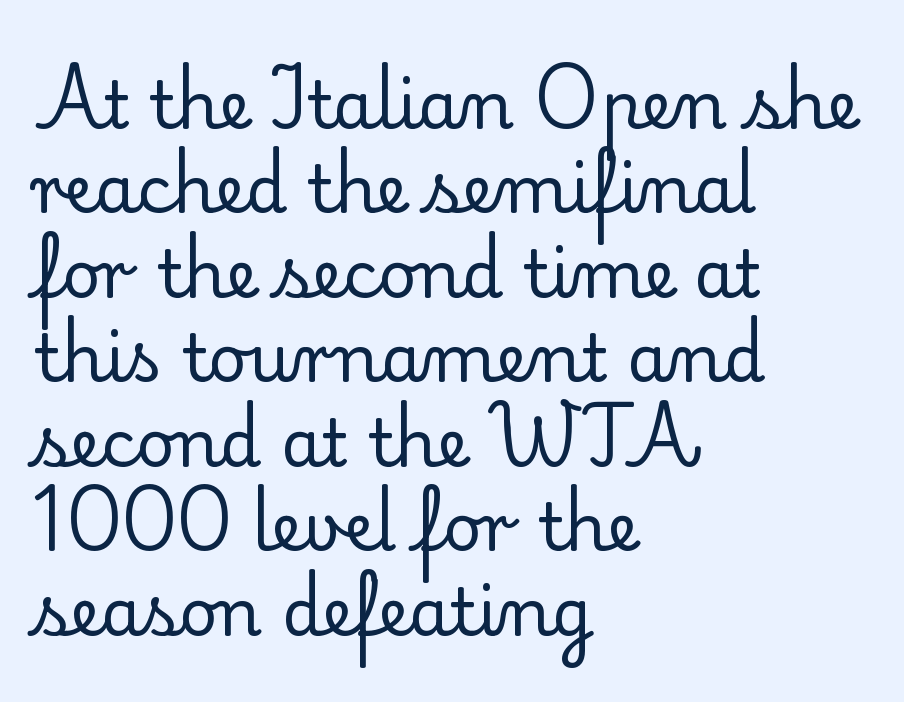
{"serif": "yes", "italic": "no", "bold": "no", "weight": "regular", "width": "normal", "stroke_contrast": "low", "x_height": "small", "monospaced": "no", "underline": "no", "align": "left", "line_spacing": "normal", "line_spacing_ratio": 1.28, "letter_spacing": "normal", "letter_spacing_em": 0.0, "glyph_px": 66}
